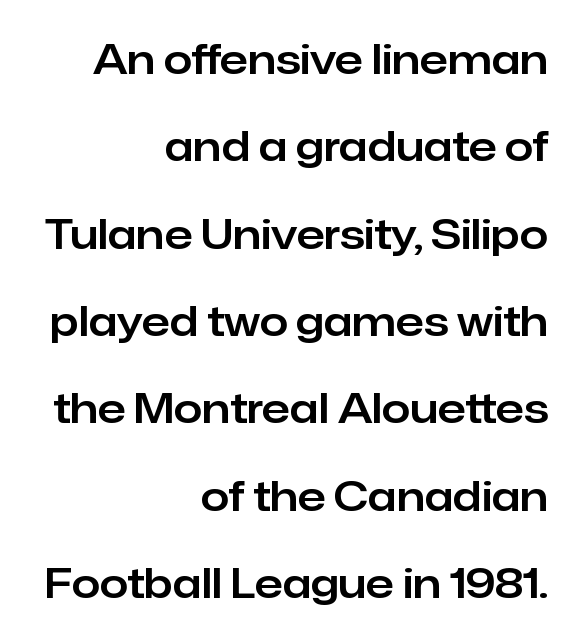
{"serif": "no", "italic": "no", "width": "normal", "stroke_contrast": "low", "x_height": "medium", "monospaced": "no", "underline": "no", "align": "right", "line_spacing": "loose", "line_spacing_ratio": 2.13, "letter_spacing": "normal", "letter_spacing_em": 0.0, "glyph_px": 41}
